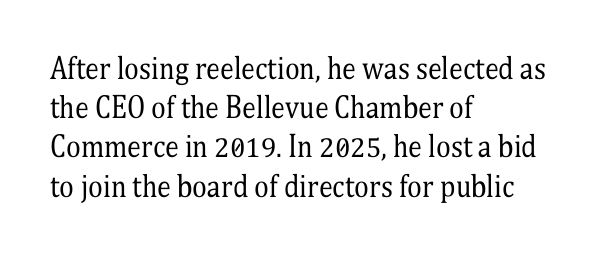
{"serif": "yes", "italic": "no", "bold": "no", "weight": "regular", "width": "condensed", "stroke_contrast": "medium", "x_height": "medium", "monospaced": "no", "underline": "no", "align": "left", "line_spacing": "normal", "line_spacing_ratio": 1.4, "letter_spacing": "normal", "letter_spacing_em": 0.0, "glyph_px": 28}
